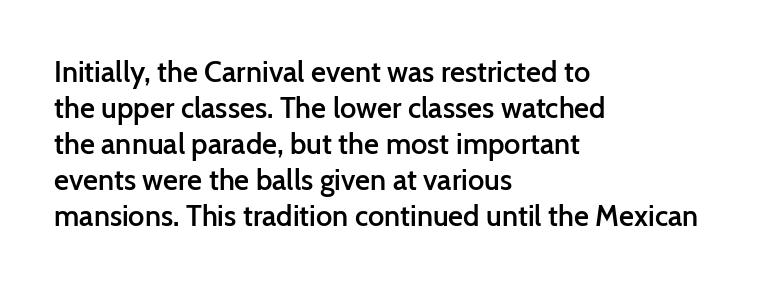
The image shows 29 px semibold sans-serif type, upright; set left-aligned, line spacing 1.24x, normal letter spacing, not underlined; low stroke contrast and a medium x-height.
